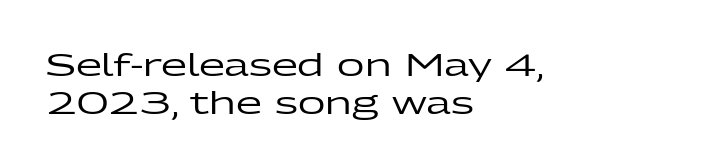
The area under the type is left untouched. This sample is left-justified, so line endings fall wherever the words run out. Tracking here is standard; glyphs follow each other at the usual distance. Posture: vertical.
